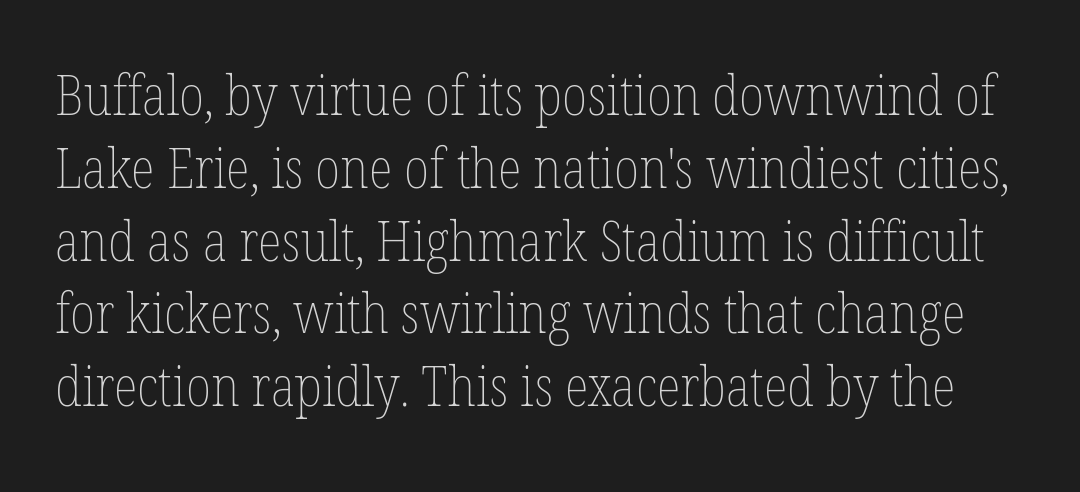
The passage shown is typed in a proportional face where columns would drift. The letters stand upright; this is a roman face. Each new line begins a customary step beneath the previous one. In terms of letterspacing, this is plain default setting.
